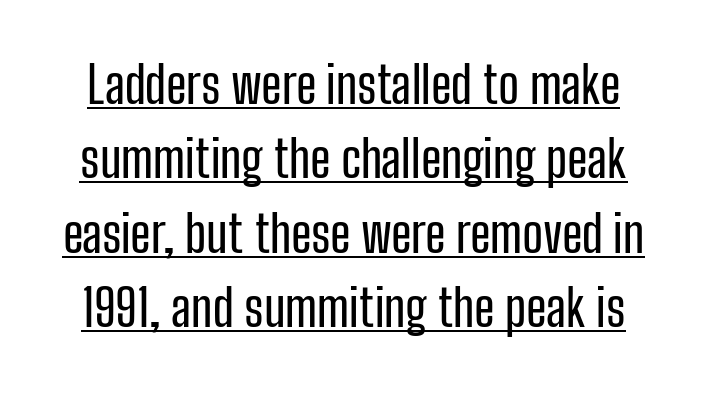
{"serif": "no", "italic": "no", "width": "condensed", "stroke_contrast": "low", "x_height": "medium", "monospaced": "no", "underline": "yes", "line_spacing": "normal", "line_spacing_ratio": 1.49, "letter_spacing": "normal", "letter_spacing_em": 0.0, "glyph_px": 50}
